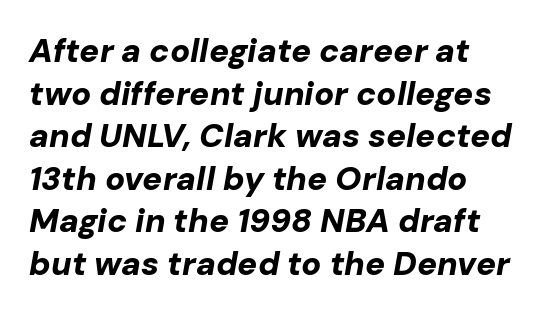
{"italic": "yes", "lean": "right", "slant_degrees": 10, "bold": "yes", "weight": "bold", "width": "normal", "stroke_contrast": "low", "x_height": "medium", "monospaced": "no", "underline": "no", "align": "left", "line_spacing": "normal", "line_spacing_ratio": 1.29, "letter_spacing": "normal", "letter_spacing_em": 0.0, "glyph_px": 33}
